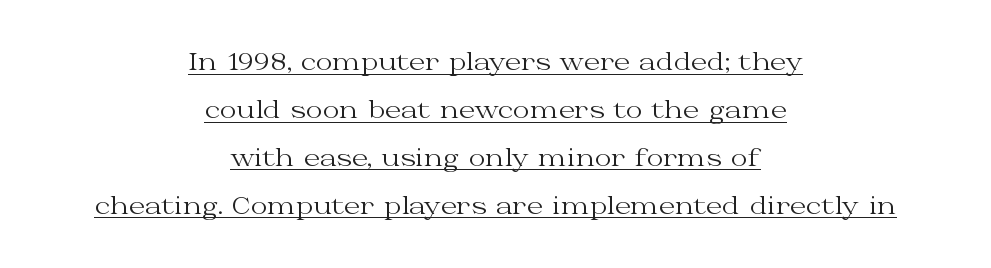
{"italic": "no", "bold": "no", "underline": "yes", "align": "center", "line_spacing": "loose", "line_spacing_ratio": 2.08, "letter_spacing": "normal", "letter_spacing_em": 0.0, "glyph_px": 23}
